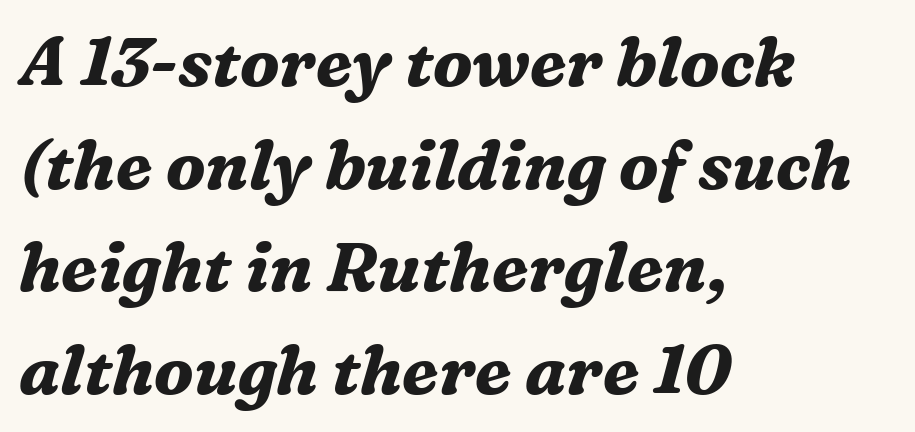
The image shows 68 px bold serif type, italic (leaning right); set left-aligned, normal line spacing (1.51x), normal letter spacing, not underlined; medium stroke contrast and a medium x-height.
